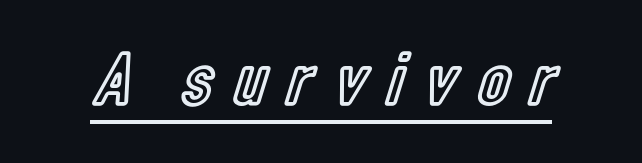
The image shows 76 px condensed type; set unusually wide letter spacing (+0.28 em), underlined; a medium x-height.
